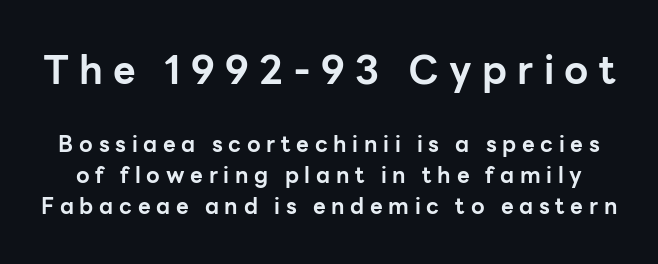
{"serif": "no", "italic": "no", "bold": "yes", "weight": "bold", "width": "normal", "stroke_contrast": "low", "x_height": "medium", "monospaced": "no", "underline": "no", "line_spacing": "normal", "line_spacing_ratio": 1.42, "letter_spacing": "wide", "letter_spacing_em": 0.26, "larger_block": "first", "size_ratio": 1.77, "glyph_px": 39}
